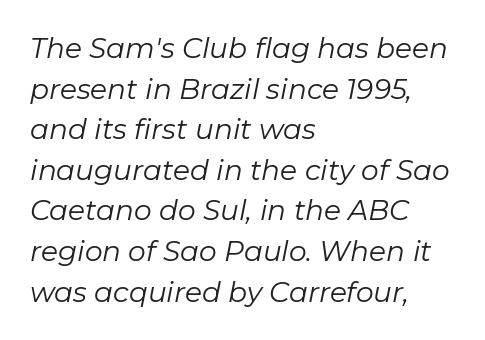
Q: Is the text bold? A: No.
Q: Is the text italic (slanted)? A: Yes, it leans right by about 11 degrees.
Q: Is the text underlined? A: No.
Q: How is the paragraph aligned? A: Left-aligned.
Q: Is the spacing between letters normal or unusually wide? A: Normal.
Q: Is the spacing between lines tight, normal or loose? A: Normal.
Q: Width (condensed, normal, or wide)? A: Normal.
Q: Stroke contrast? A: Low.
Q: x-height? A: Medium.
Q: Monospaced? A: No.
